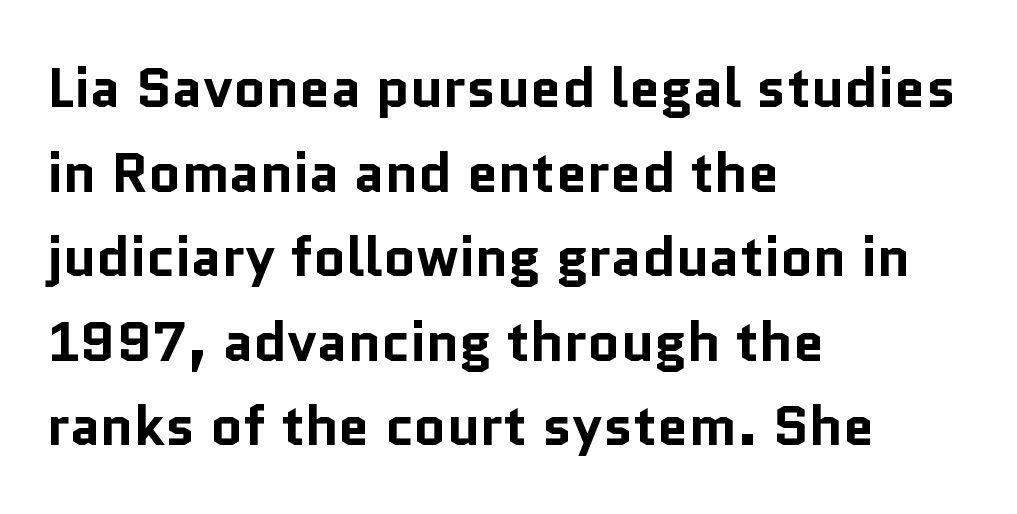
{"serif": "no", "italic": "no", "bold": "yes", "weight": "bold", "width": "normal", "stroke_contrast": "low", "x_height": "medium", "monospaced": "no", "underline": "no", "align": "left", "line_spacing": "normal", "line_spacing_ratio": 1.51, "letter_spacing": "normal", "letter_spacing_em": 0.0, "glyph_px": 56}
